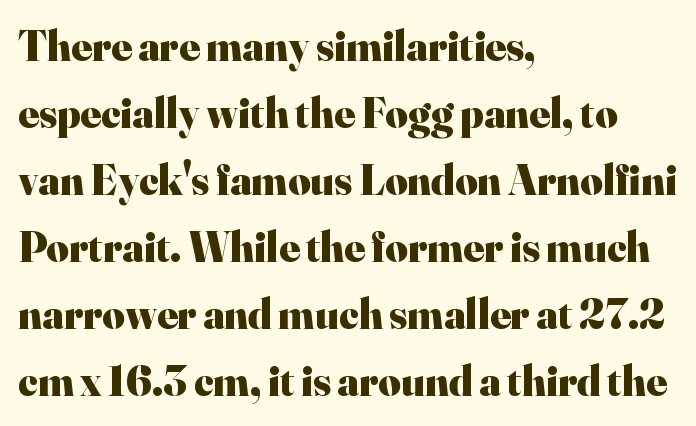
Upright lettering throughout. Does the weight exceed regular? Yes, all the way to bold. Horizontal alignment here is leftward, the default for most running prose. The type family on display is of the serif kind. Standard letterfit; no display-style spreading of the glyphs.
